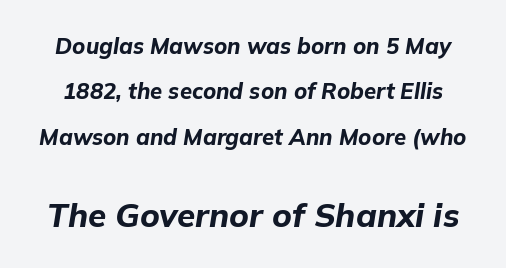
Q: Is the text bold? A: Yes.
Q: Is the text italic (slanted)? A: Yes, it leans right by about 9 degrees.
Q: Is the text underlined? A: No.
Q: Is the spacing between letters normal or unusually wide? A: Normal.
Q: Is the spacing between lines tight, normal or loose? A: Loose.
Q: Which block of text is set in a larger size, the first (top) or the second (bottom)? A: The second (bottom) one.
Q: Width (condensed, normal, or wide)? A: Normal.
Q: Stroke contrast? A: Low.
Q: x-height? A: Medium.
Q: Monospaced? A: No.
